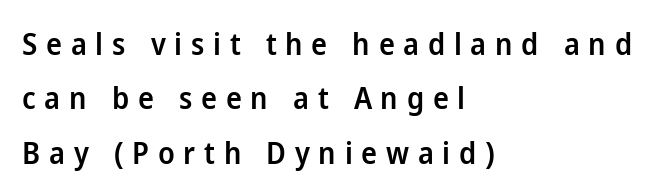
The image shows 30 px semibold sans-serif type, upright; set left-aligned, line spacing 1.81x, unusually wide letter spacing (+0.29 em), not underlined; low stroke contrast and a medium x-height.
